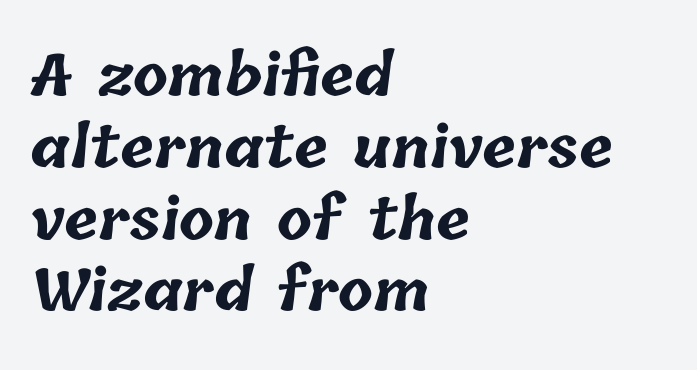
Teacher's note: observe the even left margin — that is flush-left alignment. Anything drawn beneath the words? Only blank space. Regular leading. Plenty of ink on the page — the face is bold. The letters advance in unequal steps, a hallmark of proportional type.
